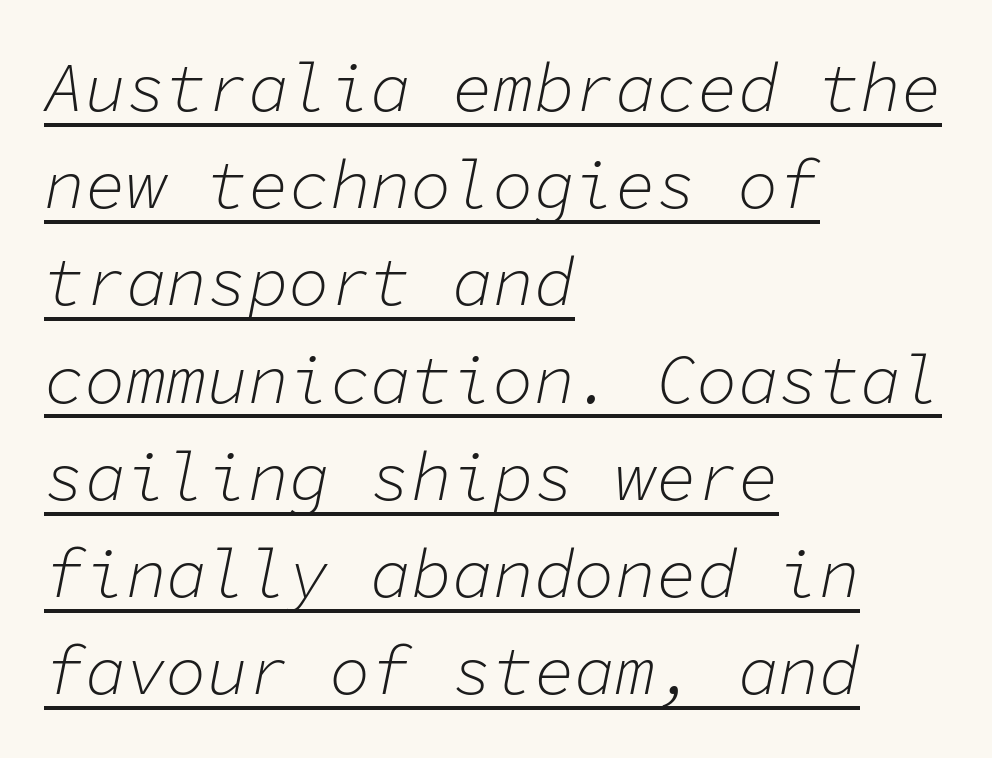
The image shows 68 px light type, italic (leaning right), monospaced; set left-aligned, normal line spacing (1.43x), normal letter spacing, underlined; low stroke contrast and a medium x-height.
